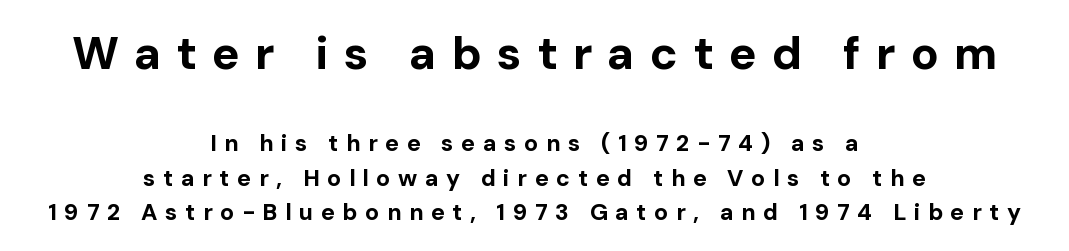
You can tell it's not italic because the verticals are truly vertical. Words appear elongated and porous because spacing is wide. The glyphs have the mass of a bold cut. What's the leading like? Ordinary, nothing unusual. Reading top to bottom, the characters get smaller at the block break. Typographically, this falls in the sans-serif category.
